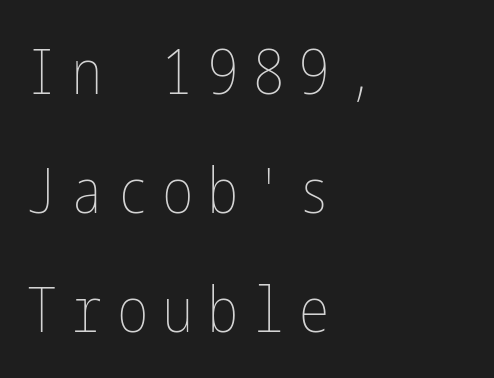
Q: Is the text bold? A: No.
Q: Is the text italic (slanted)? A: No, it is upright.
Q: Is the text underlined? A: No.
Q: How is the paragraph aligned? A: Left-aligned.
Q: Is the spacing between letters normal or unusually wide? A: Unusually wide.
Q: Width (condensed, normal, or wide)? A: Condensed.
Q: Stroke contrast? A: Low.
Q: x-height? A: Medium.
